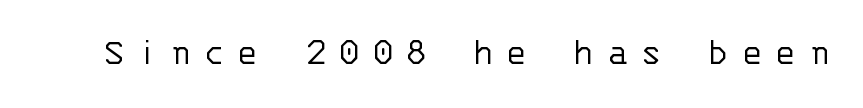
Q: Is the text bold? A: No.
Q: Is the text italic (slanted)? A: No, it is upright.
Q: Is the typeface a serif or a sans-serif typeface? A: Sans-serif.
Q: Is the text underlined? A: No.
Q: Is the spacing between letters normal or unusually wide? A: Unusually wide.
Q: Width (condensed, normal, or wide)? A: Normal.
Q: Stroke contrast? A: Low.
Q: x-height? A: Large.
Q: Monospaced? A: Yes.
